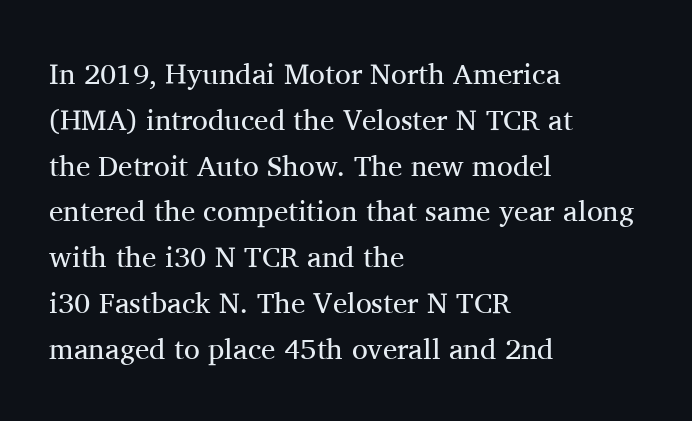
The string is rendered with underlining switched off. No letter is thick-stroked: the sample isn't bold. The compositor pushed each line to the left boundary. Spacing verdict: proportional, widths tailored to each character. Serif or sans? Serif — the stroke terminals have little feet.
